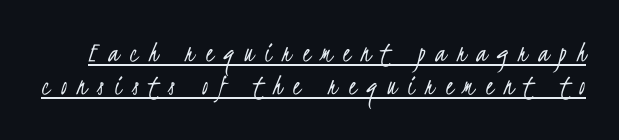
The weight tops out at a normal text grade. Students, note that the glyphs here are deliberately spaced far apart. Think of a printed novel: that variable character pitch is what you see here. This sample trades vertical openness for compactness between lines.
